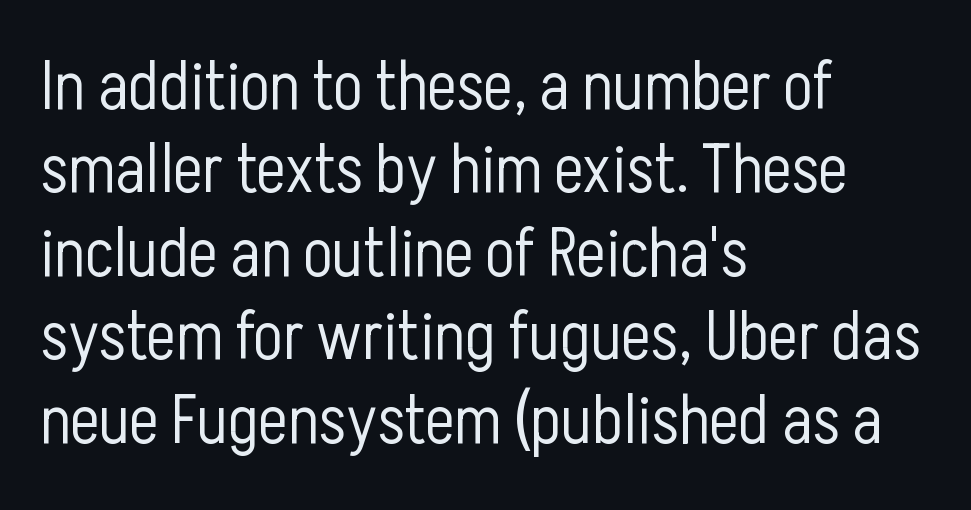
{"serif": "no", "italic": "no", "bold": "no", "weight": "light", "width": "condensed", "stroke_contrast": "low", "x_height": "medium", "monospaced": "no", "underline": "no", "align": "left", "line_spacing_ratio": 1.21, "letter_spacing": "normal", "letter_spacing_em": 0.0, "glyph_px": 69}
